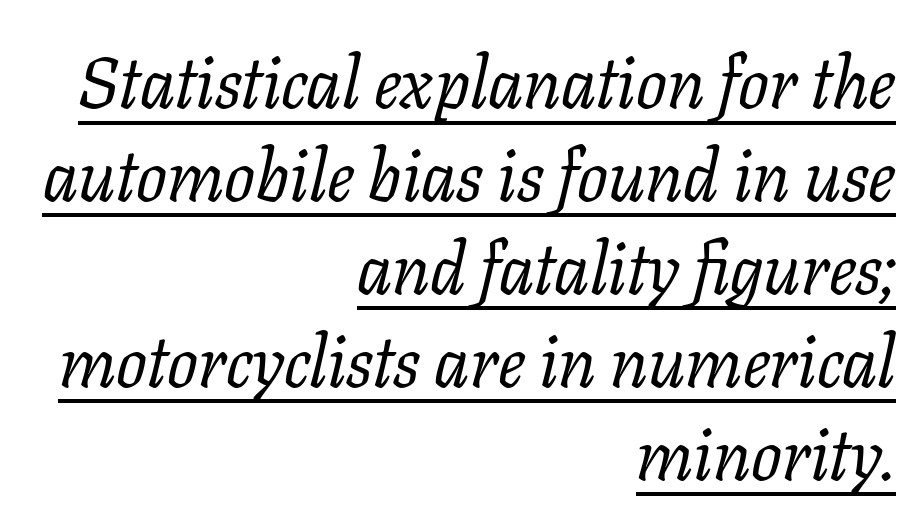
Q: Is the text bold? A: No.
Q: Is the text italic (slanted)? A: Yes, it leans right by about 11 degrees.
Q: Is the typeface a serif or a sans-serif typeface? A: Serif.
Q: Is the text underlined? A: Yes.
Q: How is the paragraph aligned? A: Right-aligned.
Q: Is the spacing between letters normal or unusually wide? A: Normal.
Q: Is the spacing between lines tight, normal or loose? A: Normal.
Q: Width (condensed, normal, or wide)? A: Normal.
Q: Stroke contrast? A: Low.
Q: x-height? A: Medium.
Q: Monospaced? A: No.
